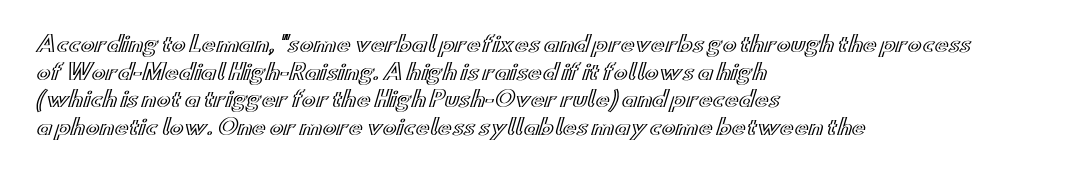
{"underline": "no", "align": "left", "line_spacing": "normal", "line_spacing_ratio": 1.32, "letter_spacing": "normal", "letter_spacing_em": 0.0, "glyph_px": 21}
